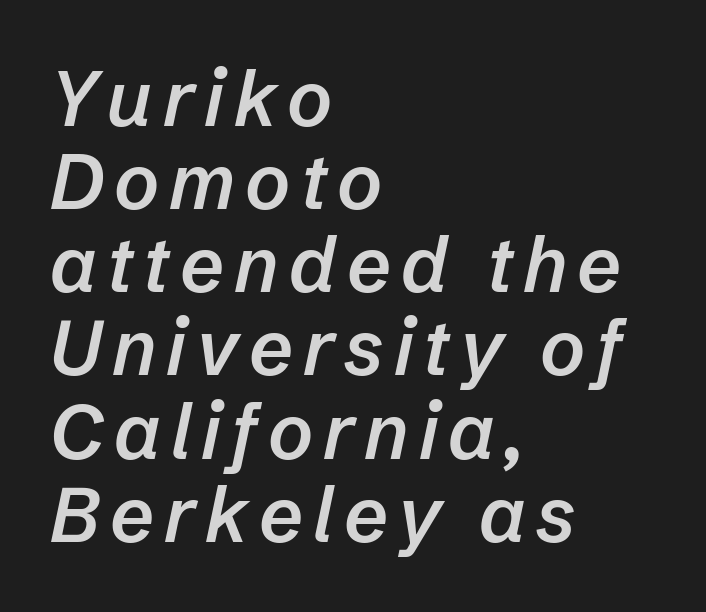
{"italic": "yes", "lean": "right", "slant_degrees": 12, "bold": "semi", "weight": "semibold", "width": "normal", "stroke_contrast": "low", "x_height": "medium", "monospaced": "no", "underline": "no", "align": "left", "line_spacing": "tight", "line_spacing_ratio": 1.08, "glyph_px": 77}
